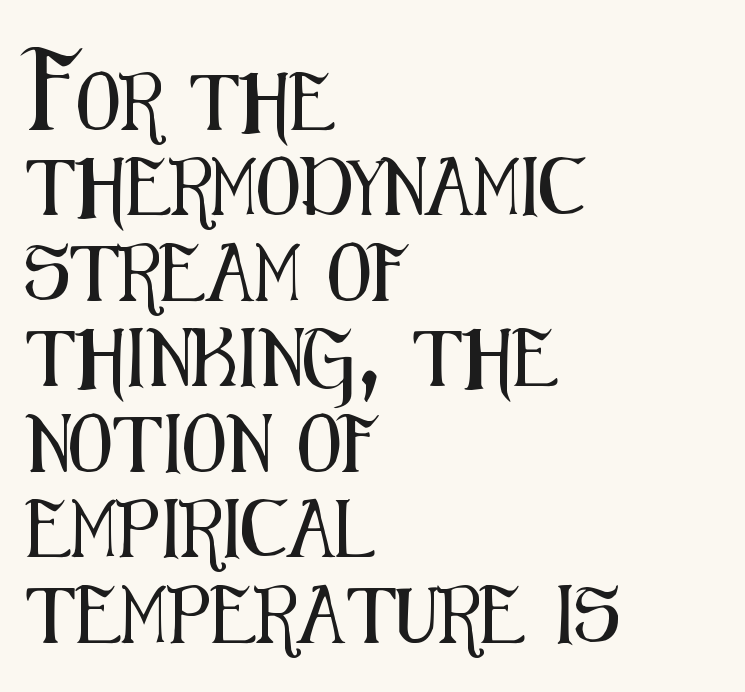
The image shows 57 px condensed type, upright; set left-aligned, normal line spacing (1.5x), normal letter spacing, not underlined; medium stroke contrast and a medium x-height.
